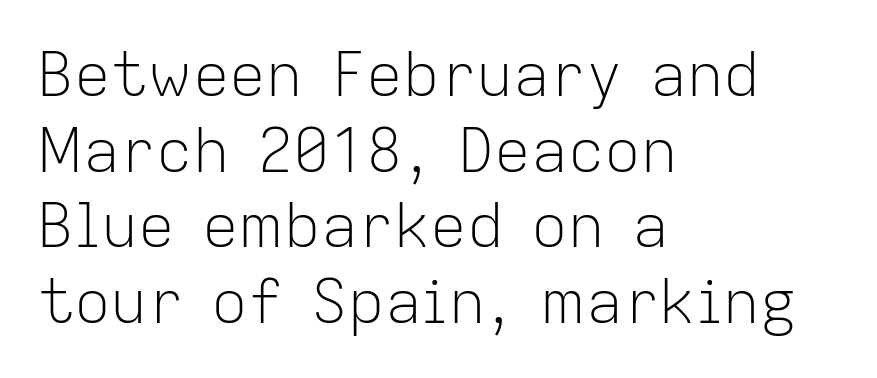
{"serif": "no", "italic": "no", "bold": "no", "weight": "light", "width": "normal", "stroke_contrast": "low", "x_height": "medium", "monospaced": "no", "underline": "no", "align": "left", "line_spacing_ratio": 1.24, "letter_spacing": "normal", "letter_spacing_em": 0.0, "glyph_px": 61}
